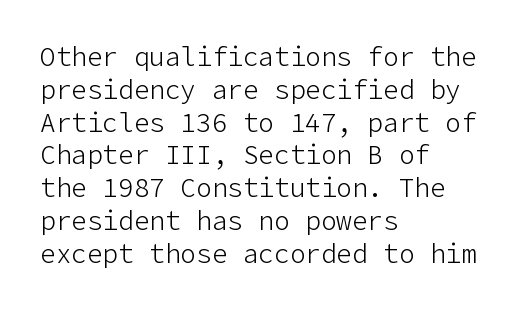
{"italic": "no", "bold": "no", "underline": "no", "align": "left", "line_spacing": "normal", "line_spacing_ratio": 1.26, "letter_spacing": "normal", "letter_spacing_em": 0.0, "glyph_px": 26}
